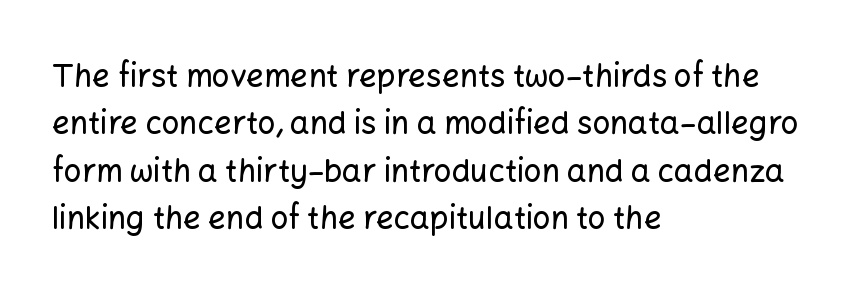
The image shows 31 px sans-serif type, upright; set left-aligned, normal line spacing (1.53x), normal letter spacing, not underlined; low stroke contrast and a medium x-height.
